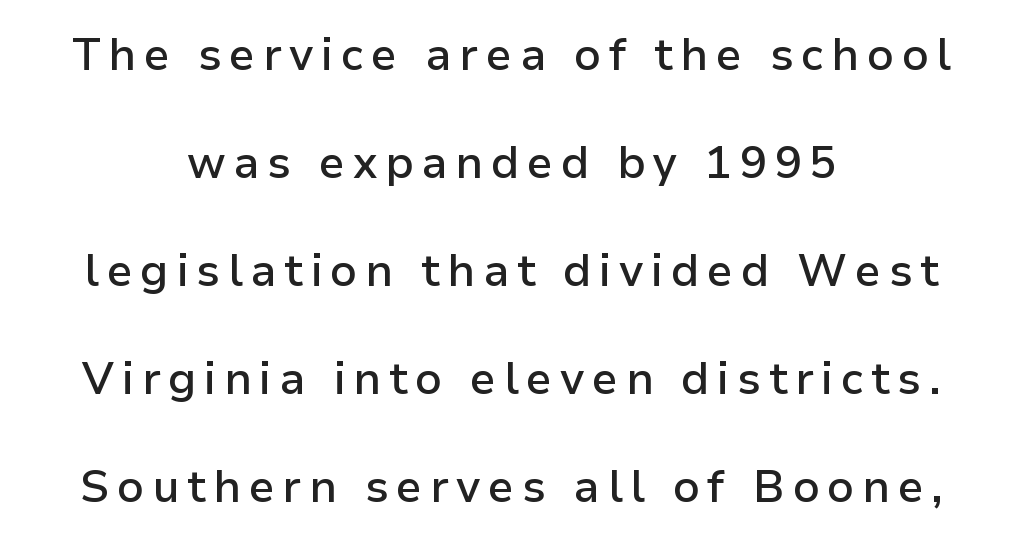
The image shows 45 px semibold sans-serif type, upright; set centered, loose line spacing (2.4x), not underlined; low stroke contrast and a medium x-height.
